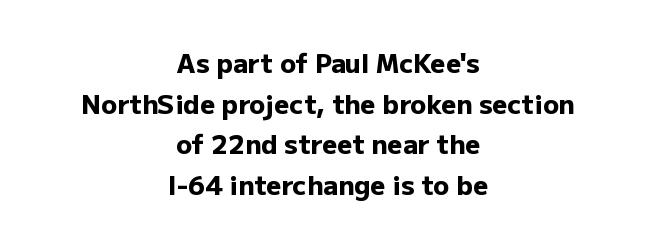
The image shows 26 px bold type, upright; set centered, normal line spacing (1.56x), normal letter spacing, not underlined.
